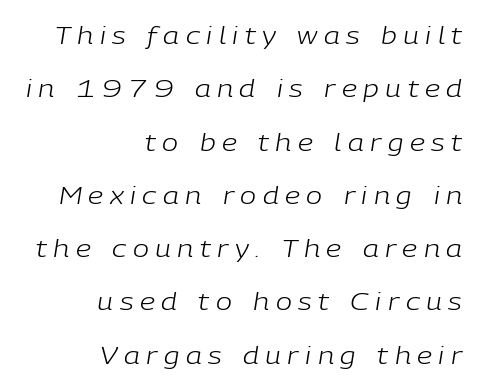
This block would shrink considerably if given ordinary leading; it's expanded now. Inter-character spacing is expanded well beyond the font's built-in metrics. It's the slanting kind of type. The foot of each line stays bare and open. The characters are drawn with everyday or finer stroke widths.
